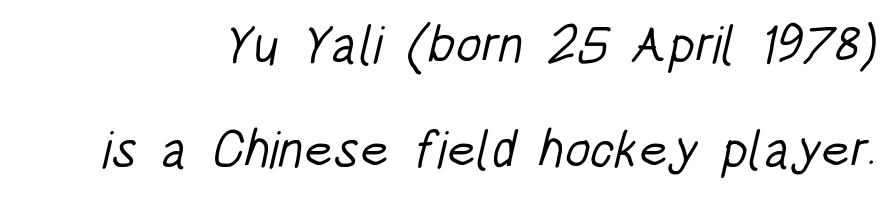
{"serif": "no", "bold": "no", "weight": "light", "width": "condensed", "stroke_contrast": "low", "x_height": "large", "monospaced": "no", "underline": "no", "line_spacing": "loose", "line_spacing_ratio": 2.02, "letter_spacing": "normal", "letter_spacing_em": 0.0, "glyph_px": 52}
